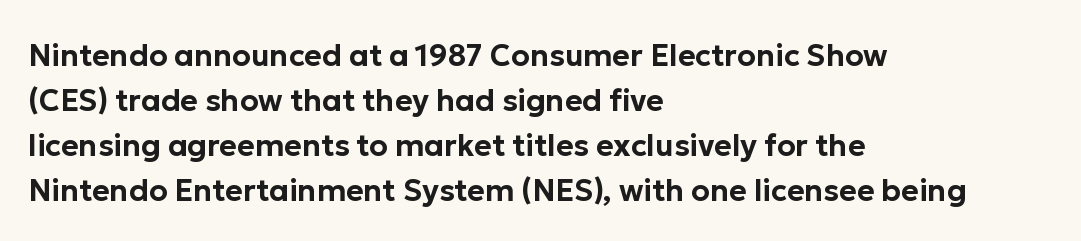
{"serif": "no", "italic": "no", "width": "normal", "stroke_contrast": "low", "x_height": "medium", "monospaced": "no", "underline": "no", "align": "left", "line_spacing": "normal", "line_spacing_ratio": 1.5, "letter_spacing": "normal", "letter_spacing_em": 0.0, "glyph_px": 30}
